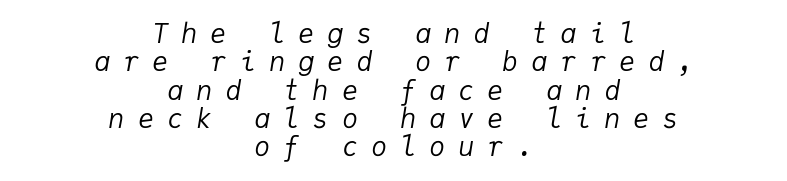
The rendering uses a small line-height, squeezing the rows. Glyph-to-glyph distance is far greater than everyday printed text. The face looks like a standard text weight, possibly lighter. Quick note: underline off. Italic? Definitely — the glyphs are oblique. Is the block centered? Yes — each line is placed symmetrically about the middle.
